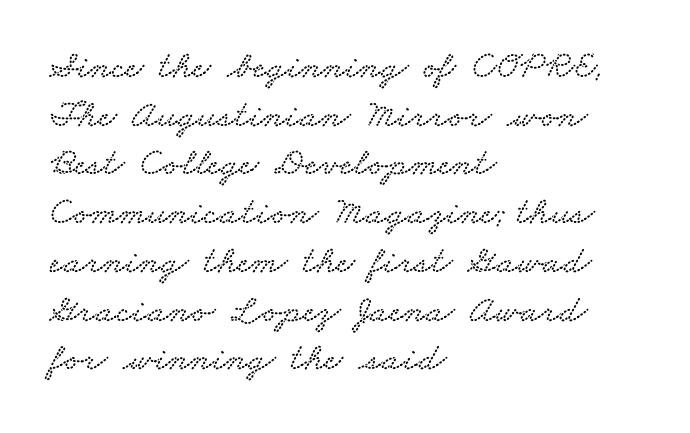
The image shows 39 px wide serif type; set left-aligned, normal line spacing (1.25x), normal letter spacing, not underlined; low stroke contrast and a small x-height.
